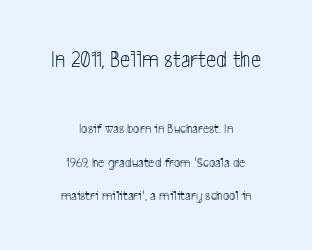
{"bold": "no", "underline": "no", "align": "center", "line_spacing": "loose", "line_spacing_ratio": 2.41, "letter_spacing": "normal", "letter_spacing_em": 0.0, "larger_block": "first", "size_ratio": 1.64, "glyph_px": 23}
